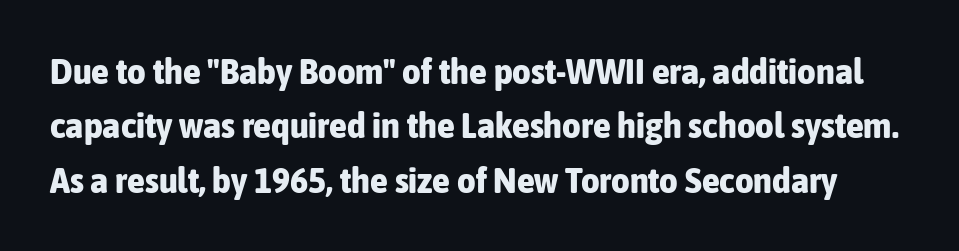
Unlike italic type, these characters show no tilt at all. Is this a fixed-width face? No — the glyphs have proportional, varying widths. Inter-character spacing is left at the font's built-in metrics. Each letter's strokes conclude bluntly, with no projecting serifs.
